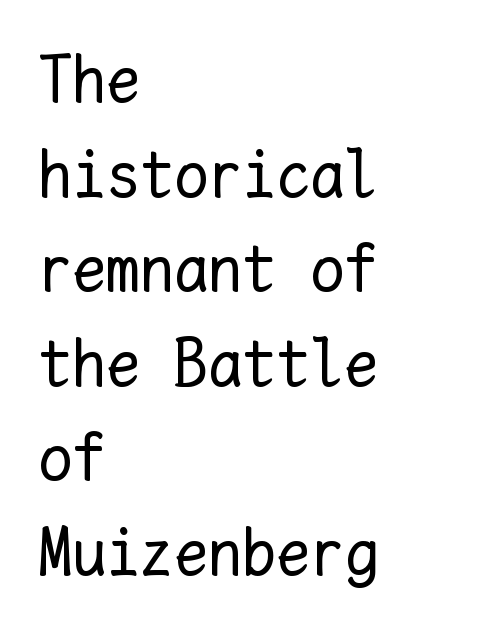
Looks like terminal output: every glyph gets an equal slot. The space beneath each line is pristine and unruled. Bold? No — there's no thickening of the strokes. How would I describe the line gaps? Plain and ordinary. In terms of letterspacing, this is plain default setting.
